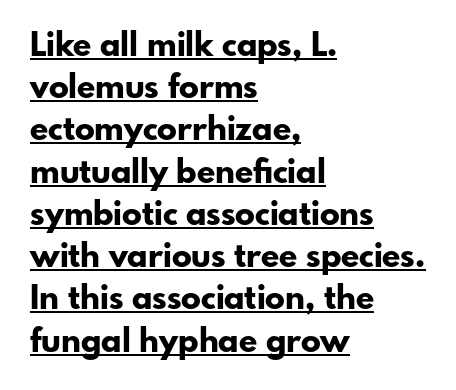
Serifs: no, the terminals of the letterforms are clean. Do the characters align in a grid? No, the font is proportional. Each word holds together tightly as a unit, with standard inter-letter gaps. One-word summary of the alignment: left. The specimen reads as upright at a glance. The specimen includes a rule beneath the text block's lines.
